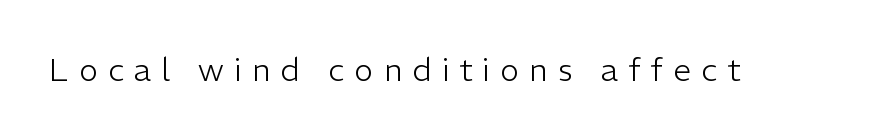
{"serif": "no", "italic": "no", "bold": "no", "weight": "light", "width": "normal", "stroke_contrast": "low", "x_height": "medium", "monospaced": "no", "underline": "no", "letter_spacing": "wide", "letter_spacing_em": 0.32, "glyph_px": 32}
